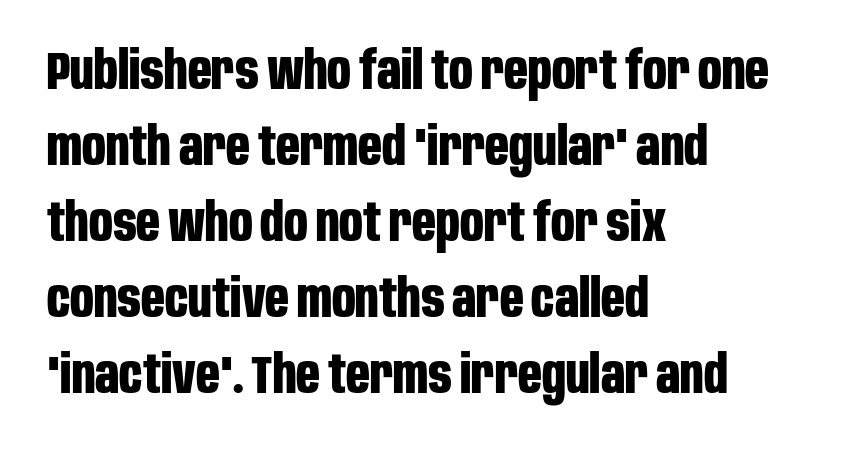
The image shows 52 px bold, condensed sans-serif type, upright; set left-aligned, normal line spacing (1.46x), normal letter spacing, not underlined; low stroke contrast and a large x-height.
